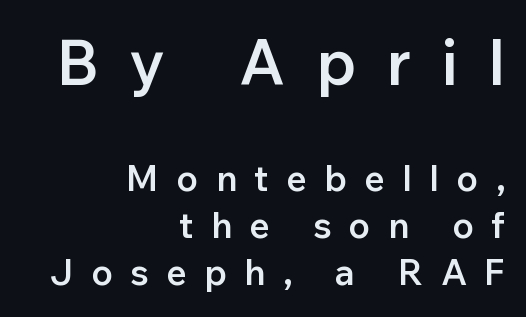
Q: Is the text bold? A: Semi-bold.
Q: Is the text italic (slanted)? A: No, it is upright.
Q: Is the typeface a serif or a sans-serif typeface? A: Sans-serif.
Q: Is the text underlined? A: No.
Q: How is the paragraph aligned? A: Right-aligned.
Q: Is the spacing between letters normal or unusually wide? A: Unusually wide.
Q: Is the spacing between lines tight, normal or loose? A: Normal.
Q: Which block of text is set in a larger size, the first (top) or the second (bottom)? A: The first (top) one.
Q: Width (condensed, normal, or wide)? A: Normal.
Q: Stroke contrast? A: Low.
Q: x-height? A: Medium.
Q: Monospaced? A: No.
